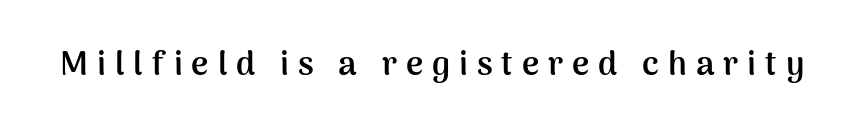
Q: Is the text bold? A: Yes.
Q: Is the text italic (slanted)? A: No, it is upright.
Q: Is the typeface a serif or a sans-serif typeface? A: Sans-serif.
Q: Is the text underlined? A: No.
Q: Is the spacing between letters normal or unusually wide? A: Unusually wide.
Q: Width (condensed, normal, or wide)? A: Normal.
Q: Stroke contrast? A: Medium.
Q: x-height? A: Medium.
Q: Monospaced? A: No.
